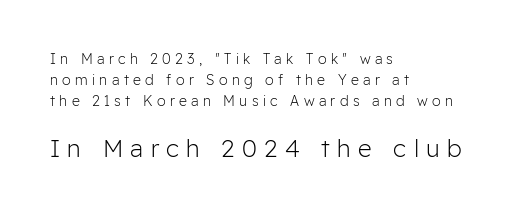
Check under the words: just untouched page. The designer left line spacing at the default. Style check: upright. Students, note that the glyphs here are deliberately spaced far apart. Notice how the passage keeps a crisp vertical edge on the left only. Stem width sits at or under what a default text font uses.
